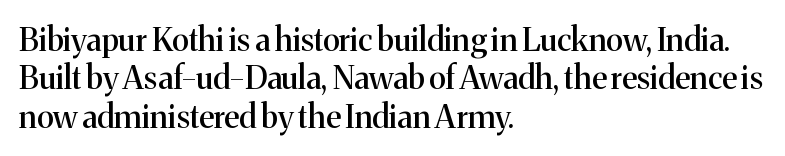
{"serif": "yes", "italic": "no", "width": "normal", "stroke_contrast": "medium", "x_height": "medium", "monospaced": "no", "underline": "no", "align": "left", "line_spacing_ratio": 1.2, "letter_spacing": "normal", "letter_spacing_em": 0.0, "glyph_px": 32}
